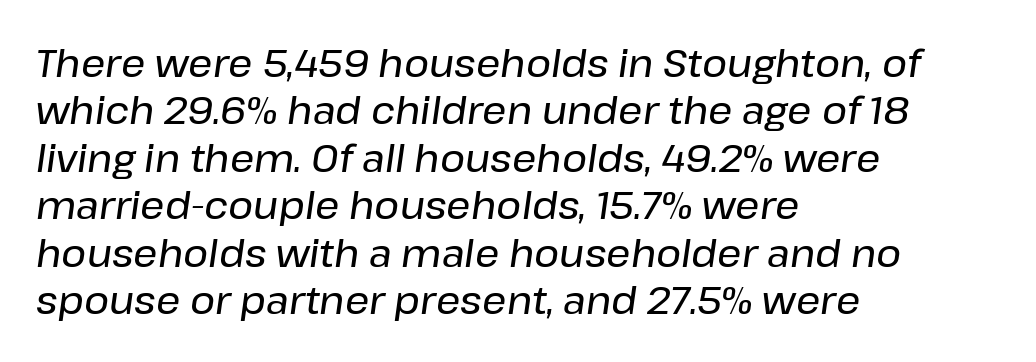
An italicized treatment has been applied to the whole sample. Looks like regular typesetting: each glyph gets only the width it needs. Each row of text sits above clean, open space. These lines sit exactly where default settings would place them. Nobody touched the tracking dial on this one. The compositor pushed each line to the left boundary.
